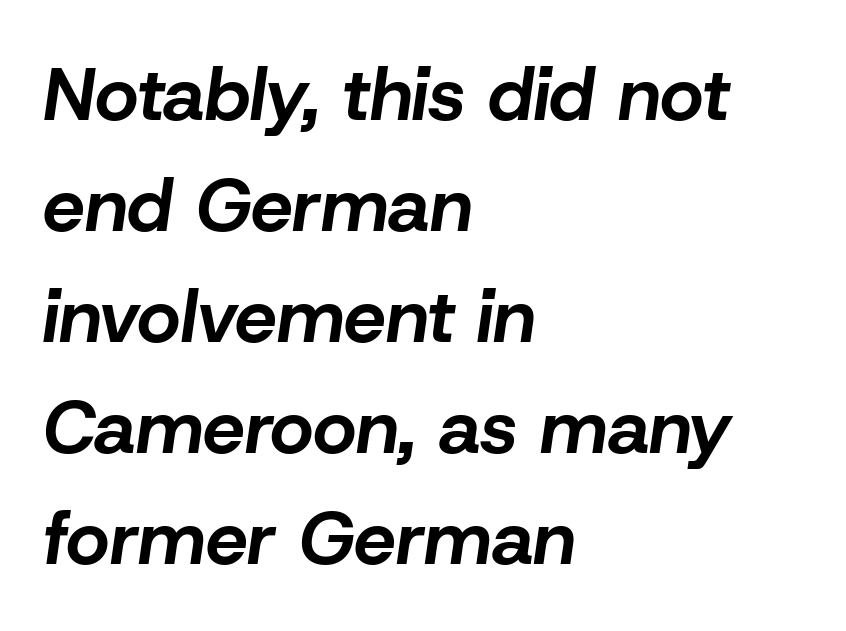
{"italic": "yes", "lean": "right", "slant_degrees": 8, "bold": "yes", "weight": "bold", "width": "normal", "stroke_contrast": "low", "x_height": "medium", "monospaced": "no", "underline": "no", "align": "left", "line_spacing": "normal", "line_spacing_ratio": 1.48, "letter_spacing": "normal", "letter_spacing_em": 0.0, "glyph_px": 75}
